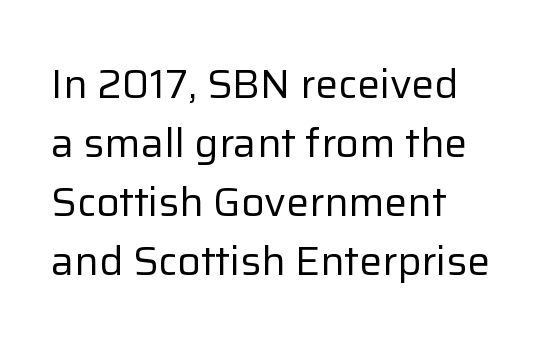
Q: Is the text bold? A: No.
Q: Is the text italic (slanted)? A: No, it is upright.
Q: Is the typeface a serif or a sans-serif typeface? A: Sans-serif.
Q: Is the text underlined? A: No.
Q: How is the paragraph aligned? A: Left-aligned.
Q: Is the spacing between letters normal or unusually wide? A: Normal.
Q: Is the spacing between lines tight, normal or loose? A: Normal.
Q: Width (condensed, normal, or wide)? A: Normal.
Q: Stroke contrast? A: Low.
Q: x-height? A: Medium.
Q: Monospaced? A: No.
